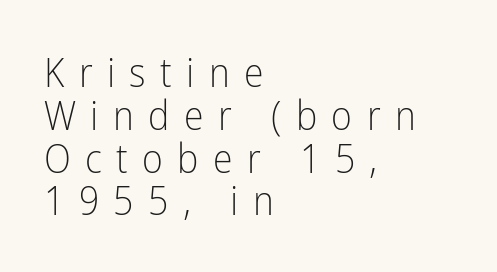
{"serif": "no", "italic": "no", "bold": "no", "weight": "light", "width": "condensed", "stroke_contrast": "low", "x_height": "medium", "monospaced": "no", "underline": "no", "align": "left", "line_spacing": "tight", "line_spacing_ratio": 1.07, "letter_spacing": "wide", "letter_spacing_em": 0.36, "glyph_px": 40}
